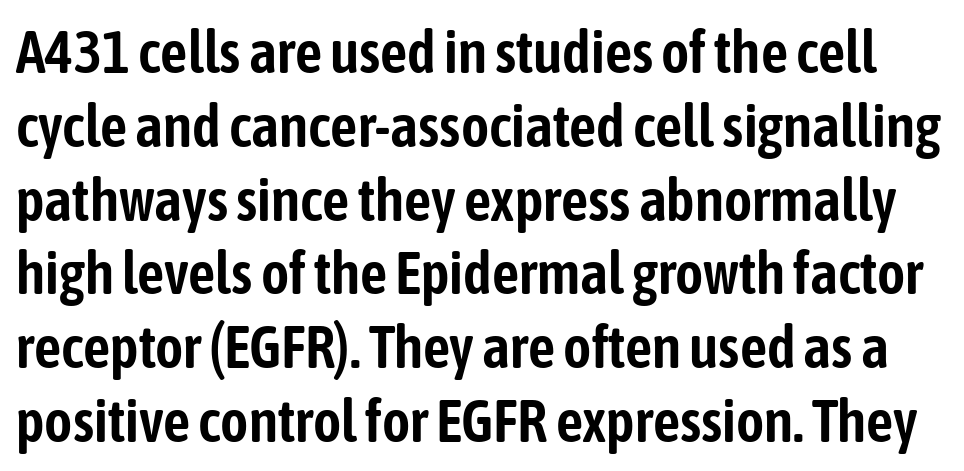
The face used here is rendered with its standard letterfit. The space beneath each line is pristine and unruled. Do the characters align in a grid? No, the font is proportional. This is sans-serif lettering, the kind often seen on screens and signage. The letters stand upright; this is a roman face.
